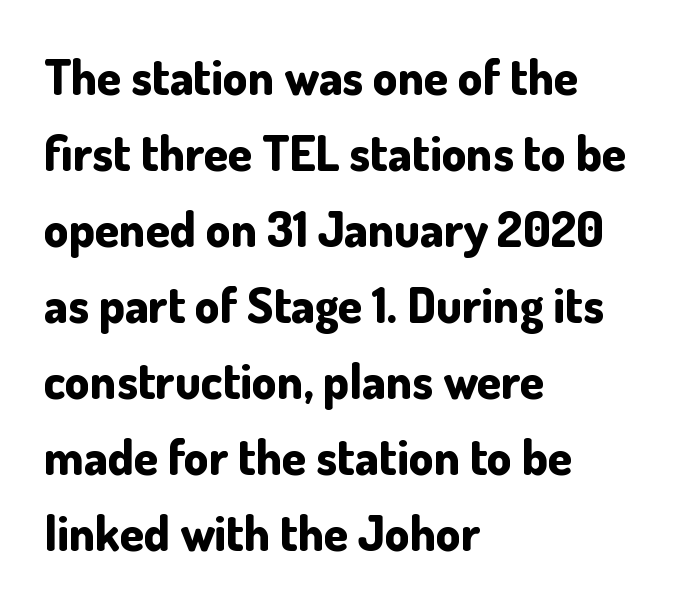
The text block is weighted toward the left margin, trailing off unevenly rightward. The letters advance in unequal steps, a hallmark of proportional type. Regular leading. Every stem runs plumb, perpendicular to the baseline.
